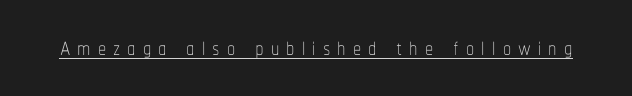
Q: Is the text bold? A: No.
Q: Is the text italic (slanted)? A: No, it is upright.
Q: Is the text underlined? A: Yes.
Q: Is the spacing between letters normal or unusually wide? A: Unusually wide.
Q: Width (condensed, normal, or wide)? A: Condensed.
Q: Stroke contrast? A: Low.
Q: x-height? A: Medium.
Q: Monospaced? A: No.
